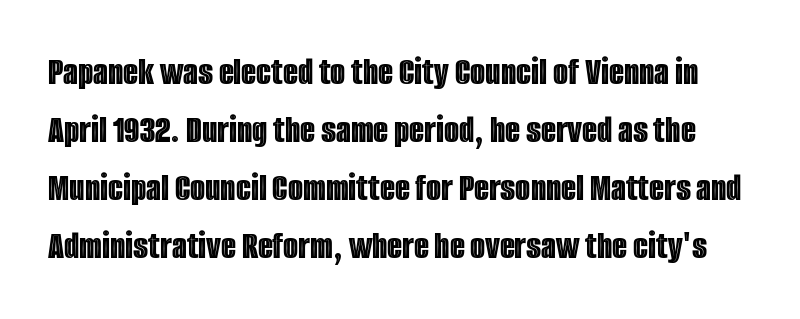
{"italic": "no", "width": "condensed", "x_height": "large", "monospaced": "no", "underline": "no", "line_spacing": "normal", "line_spacing_ratio": 1.49, "letter_spacing": "normal", "letter_spacing_em": 0.0, "glyph_px": 39}
